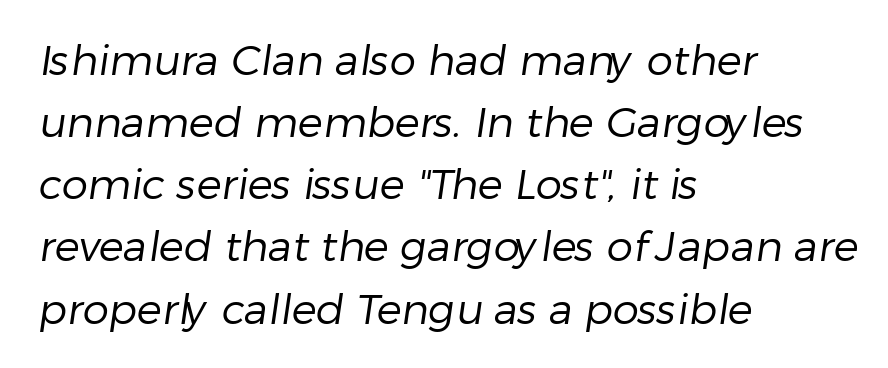
Q: Is the text bold? A: No.
Q: Is the typeface a serif or a sans-serif typeface? A: Sans-serif.
Q: Is the text underlined? A: No.
Q: How is the paragraph aligned? A: Left-aligned.
Q: Is the spacing between letters normal or unusually wide? A: Normal.
Q: Is the spacing between lines tight, normal or loose? A: Normal.
Q: Width (condensed, normal, or wide)? A: Normal.
Q: Stroke contrast? A: Low.
Q: x-height? A: Medium.
Q: Monospaced? A: No.
